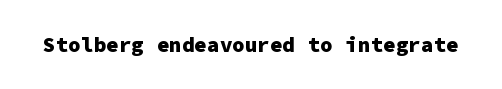
The letterforms sit shoulder to shoulder at normal distance. These lines were composed using upright roman letters. Check the space under the baseline: it is left empty. The sample has been set heavy, in full bold.
